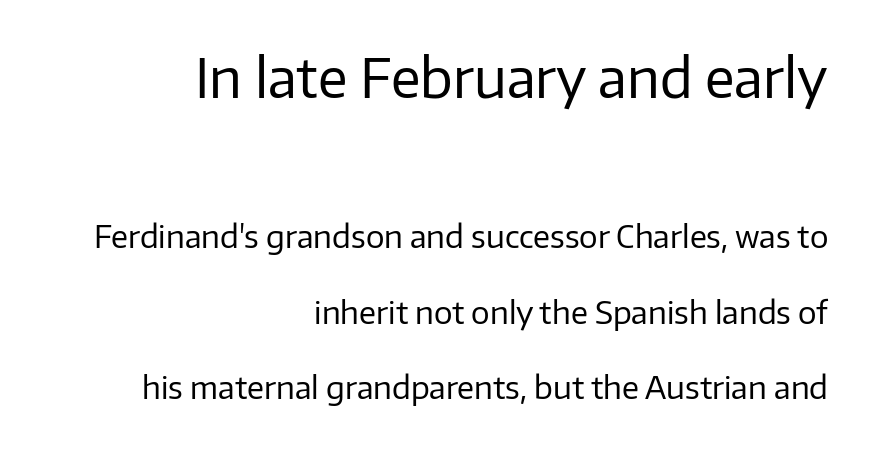
{"serif": "no", "italic": "no", "bold": "no", "weight": "regular", "width": "normal", "stroke_contrast": "low", "x_height": "medium", "monospaced": "no", "underline": "no", "align": "right", "line_spacing": "loose", "line_spacing_ratio": 2.43, "letter_spacing": "normal", "letter_spacing_em": 0.0, "larger_block": "first", "size_ratio": 1.74, "glyph_px": 54}
